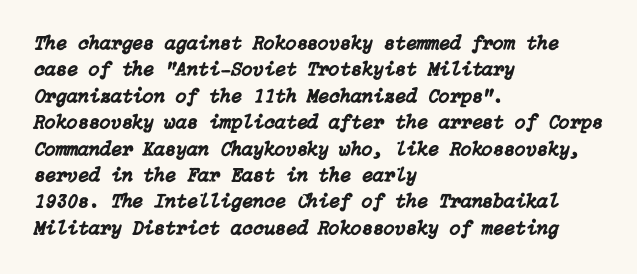
The image shows 20 px text type, italic (leaning right); set left-aligned, normal line spacing (1.32x), normal letter spacing, not underlined.
